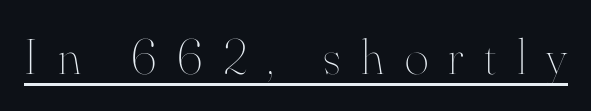
{"italic": "no", "bold": "no", "weight": "thin", "width": "normal", "stroke_contrast": "high", "x_height": "small", "monospaced": "no", "underline": "yes", "letter_spacing": "wide", "letter_spacing_em": 0.4, "glyph_px": 51}
